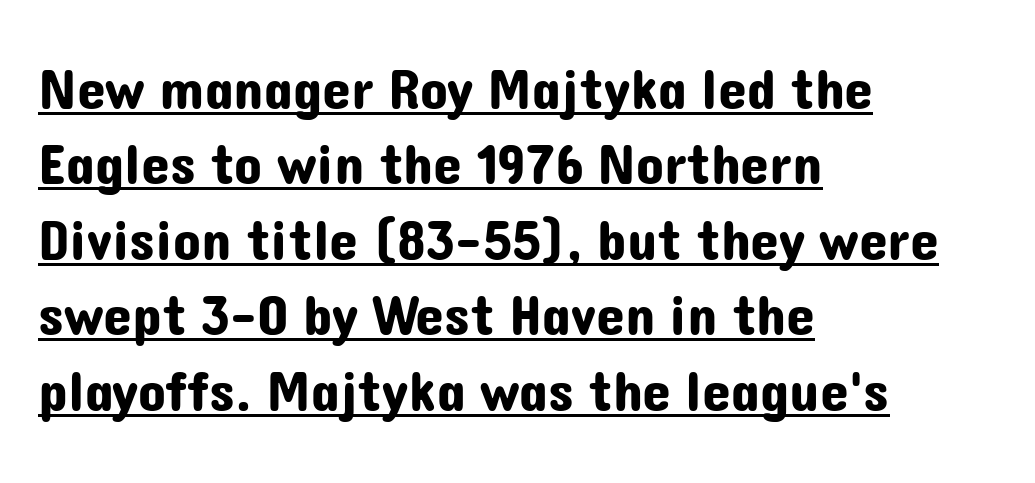
The image shows 58 px sans-serif type, upright; set left-aligned, normal line spacing (1.3x), normal letter spacing, underlined; low stroke contrast and a medium x-height.
